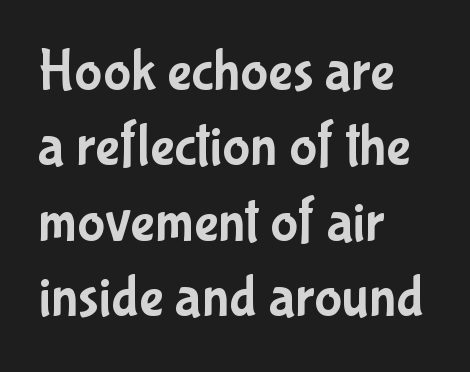
The image shows 58 px condensed sans-serif type, upright; set left-aligned, normal line spacing (1.3x), normal letter spacing, not underlined; low stroke contrast and a medium x-height.
